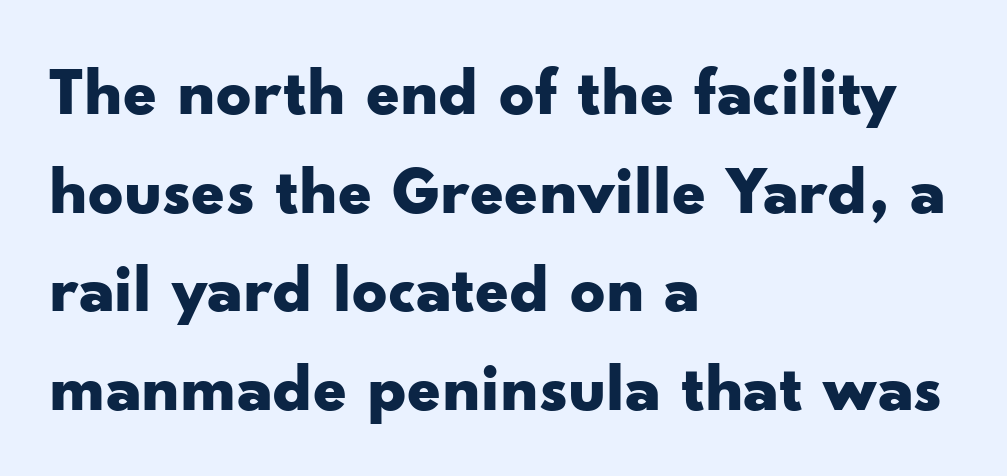
Heavy, bold letterforms. A normal amount of white space separates one row of letters from the next. These lines stack with their left ends in a neat column. Is the letter spacing exaggerated? No — it looks like the ordinary default. These lines are rendered in a variable-pitch font.
